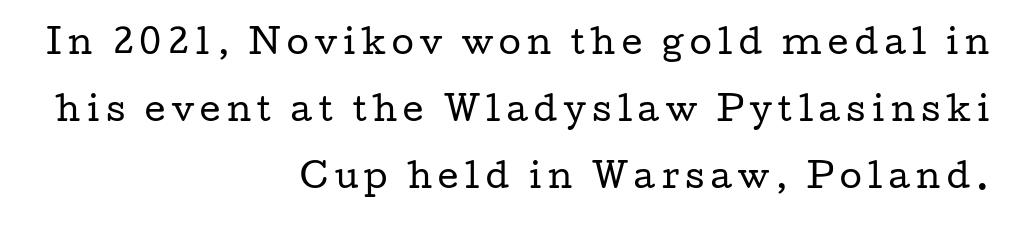
Posture: vertical. Proportional: the letters do not fall into vertical columns. Just letters on the line, the space beneath them empty. Each stroke keeps to a modest, everyday thickness or less. The text block is weighted toward the right margin, trailing off unevenly leftward. You could fit nearly another row in the gap between these rows.
